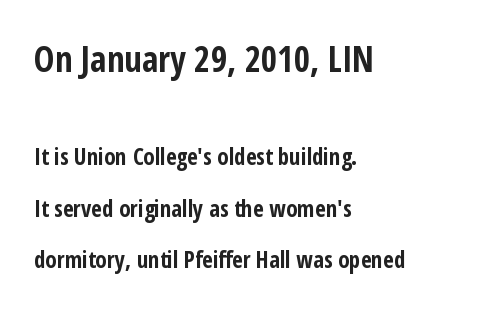
The image shows 35 px bold, condensed sans-serif type, upright; set left-aligned, loose line spacing (2.24x), normal letter spacing, not underlined; the first (top) block is 1.52x larger; low stroke contrast and a medium x-height.
